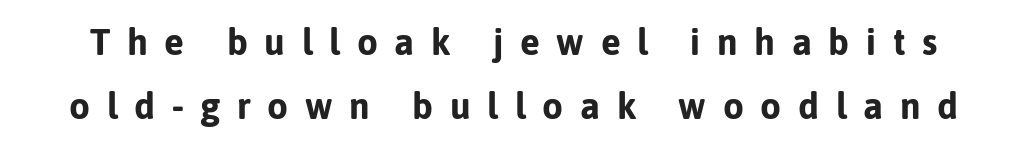
Q: Is the text bold? A: Yes.
Q: Is the text italic (slanted)? A: No, it is upright.
Q: Is the typeface a serif or a sans-serif typeface? A: Sans-serif.
Q: Is the text underlined? A: No.
Q: Is the spacing between letters normal or unusually wide? A: Unusually wide.
Q: Width (condensed, normal, or wide)? A: Normal.
Q: Stroke contrast? A: Low.
Q: x-height? A: Medium.
Q: Monospaced? A: No.
